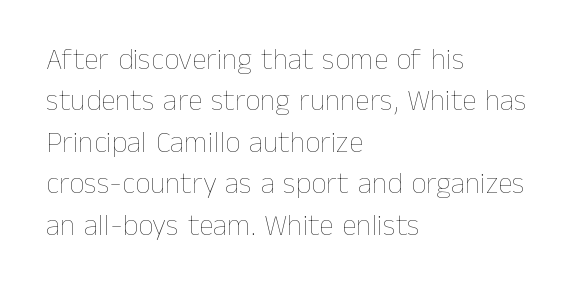
Nobody drew a line under any word here. When letters stand straight like this, we call the style roman or upright. Quick note: interline space is typical. Here the glyphs are tracked normally, forming tight word shapes.
